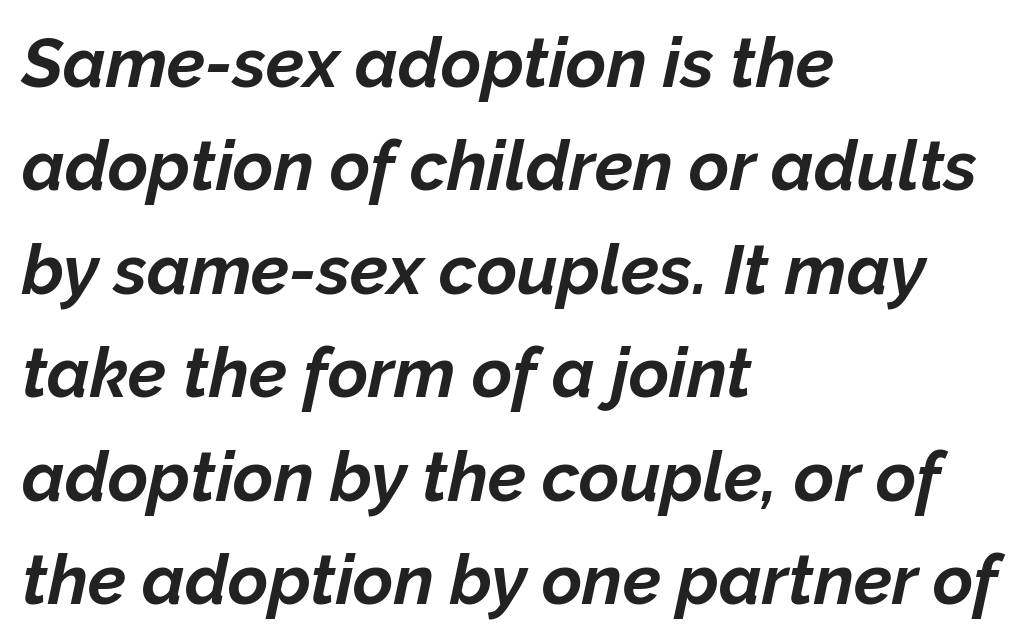
{"italic": "yes", "lean": "right", "slant_degrees": 12, "bold": "yes", "weight": "bold", "width": "normal", "stroke_contrast": "low", "x_height": "medium", "monospaced": "no", "underline": "no", "align": "left", "line_spacing": "normal", "line_spacing_ratio": 1.5, "letter_spacing": "normal", "letter_spacing_em": 0.0, "glyph_px": 69}
